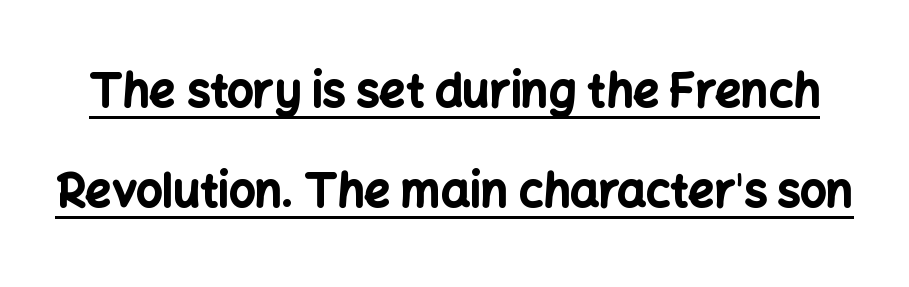
{"serif": "no", "italic": "no", "bold": "yes", "weight": "bold", "width": "normal", "stroke_contrast": "low", "x_height": "medium", "monospaced": "no", "underline": "yes", "line_spacing": "loose", "line_spacing_ratio": 2.17, "letter_spacing": "normal", "letter_spacing_em": 0.0, "glyph_px": 46}
